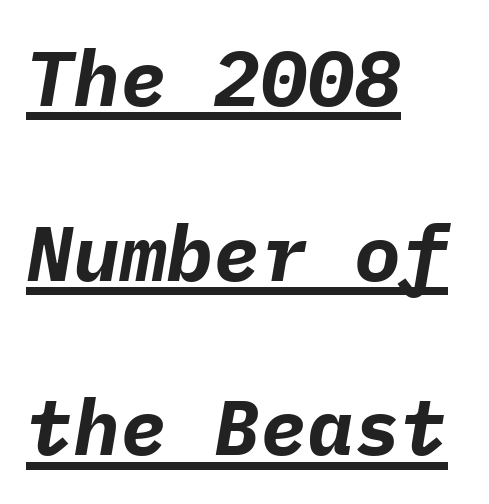
Q: Is the text bold? A: Yes.
Q: Is the text italic (slanted)? A: Yes, it leans right by about 9 degrees.
Q: Is the text underlined? A: Yes.
Q: How is the paragraph aligned? A: Left-aligned.
Q: Is the spacing between letters normal or unusually wide? A: Normal.
Q: Is the spacing between lines tight, normal or loose? A: Loose.
Q: Width (condensed, normal, or wide)? A: Normal.
Q: Stroke contrast? A: Low.
Q: x-height? A: Medium.
Q: Monospaced? A: Yes.
